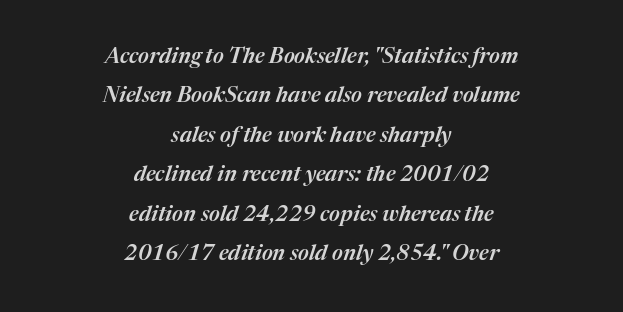
Q: Is the text italic (slanted)? A: Yes, it leans right by about 17 degrees.
Q: Is the text underlined? A: No.
Q: How is the paragraph aligned? A: Centered.
Q: Is the spacing between letters normal or unusually wide? A: Normal.
